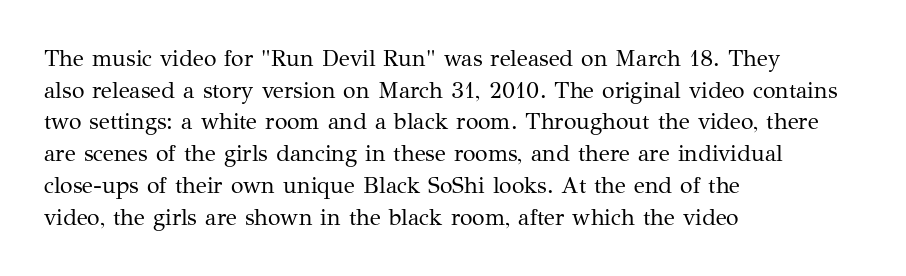
The image shows 23 px text type, upright; set left-aligned, normal line spacing (1.38x), normal letter spacing, not underlined.
